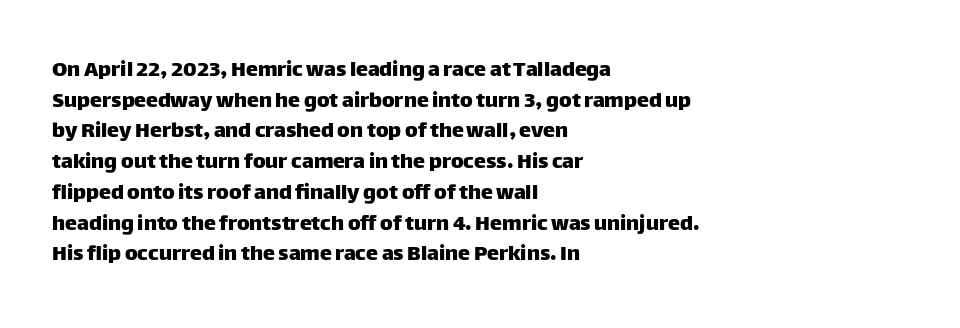
The image shows 24 px text type, upright; set left-aligned, normal line spacing (1.28x), normal letter spacing, not underlined.
